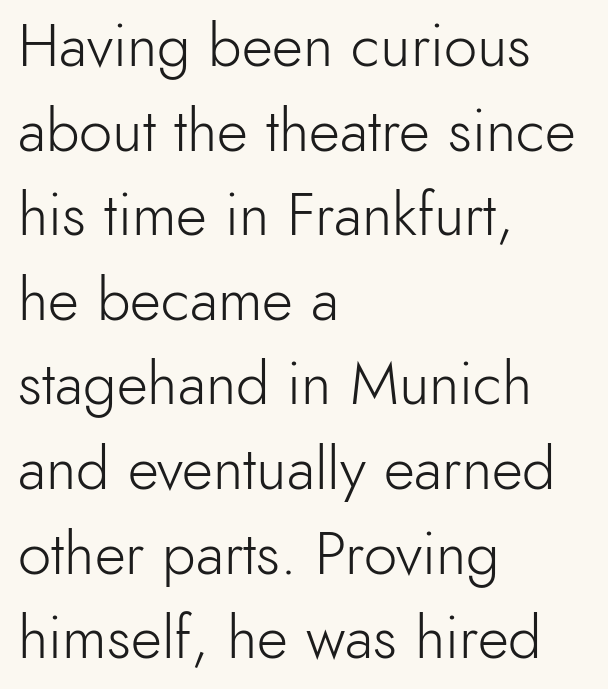
Q: Is the text bold? A: No.
Q: Is the text italic (slanted)? A: No, it is upright.
Q: Is the typeface a serif or a sans-serif typeface? A: Sans-serif.
Q: Is the text underlined? A: No.
Q: How is the paragraph aligned? A: Left-aligned.
Q: Is the spacing between letters normal or unusually wide? A: Normal.
Q: Is the spacing between lines tight, normal or loose? A: Normal.
Q: Width (condensed, normal, or wide)? A: Normal.
Q: x-height? A: Small.
Q: Monospaced? A: No.
